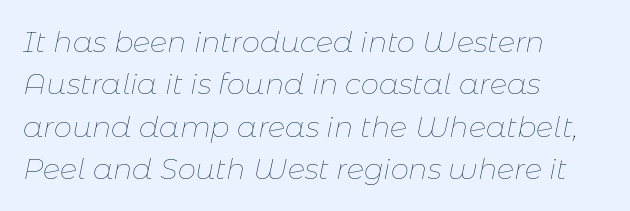
Q: Is the text bold? A: No.
Q: Is the text italic (slanted)? A: Yes, it leans right by about 11 degrees.
Q: Is the text underlined? A: No.
Q: How is the paragraph aligned? A: Left-aligned.
Q: Is the spacing between letters normal or unusually wide? A: Normal.
Q: Is the spacing between lines tight, normal or loose? A: Normal.
Q: Width (condensed, normal, or wide)? A: Normal.
Q: Stroke contrast? A: Low.
Q: x-height? A: Medium.
Q: Monospaced? A: No.
